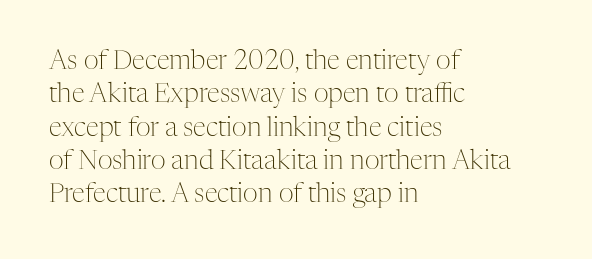
Compared with typical paragraphs, the rows here are spaced about the same. The letters stand straight up with perfectly vertical stems. Short and long lines alike share a common starting point at left. Is the stroke heavy? The answer is a plain regular-or-lighter. In terms of letterspacing, this is plain default setting. Just letters on the line, the space beneath them empty.
